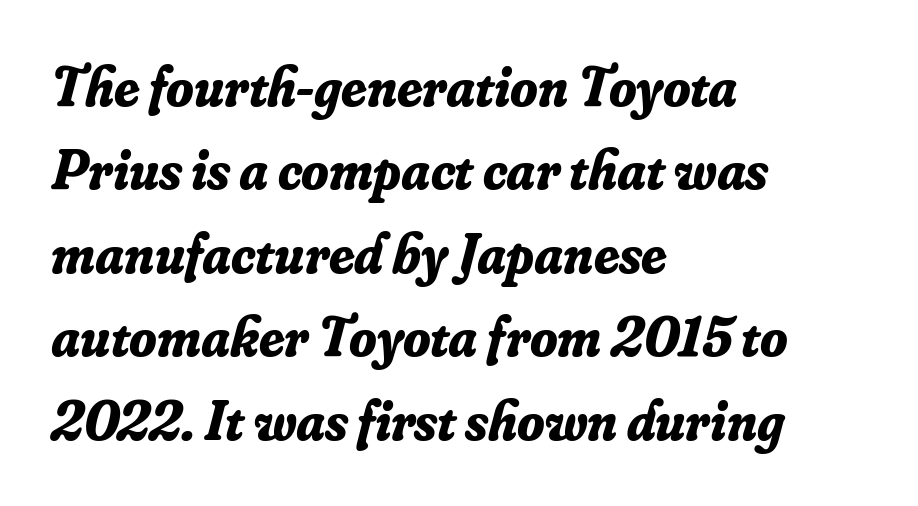
The image shows 56 px bold serif type, italic (leaning right); set left-aligned, normal line spacing (1.49x), normal letter spacing, not underlined; low stroke contrast and a small x-height.
